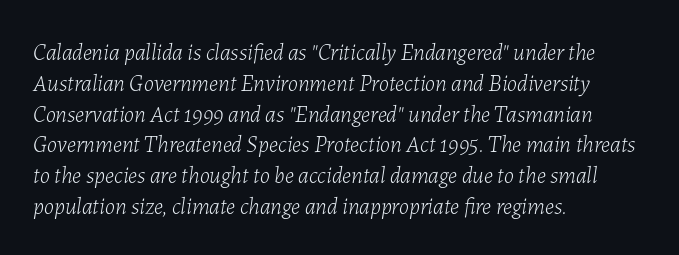
{"italic": "yes", "lean": "right", "slant_degrees": 7, "bold": "no", "underline": "no", "align": "left", "line_spacing": "normal", "line_spacing_ratio": 1.34, "letter_spacing": "normal", "letter_spacing_em": 0.0, "glyph_px": 23}
